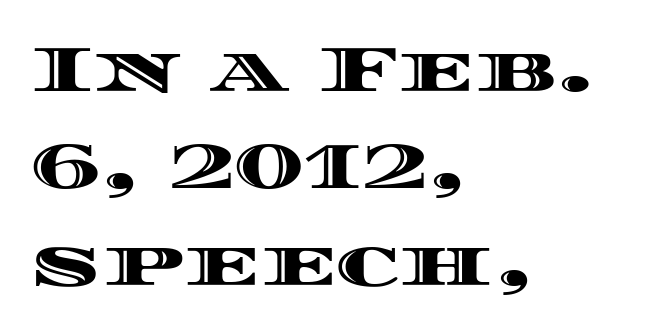
The image shows 65 px wide type, upright; set left-aligned, normal line spacing (1.49x), normal letter spacing, not underlined; a large x-height.
